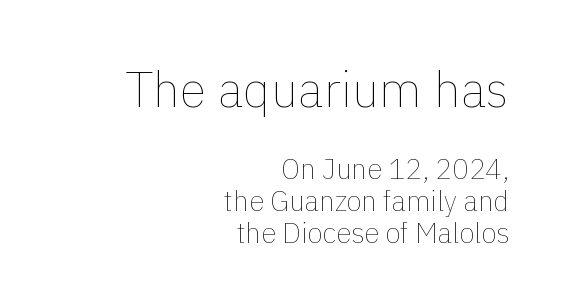
Q: Is the text bold? A: No.
Q: Is the text italic (slanted)? A: No, it is upright.
Q: Is the text underlined? A: No.
Q: How is the paragraph aligned? A: Right-aligned.
Q: Is the spacing between letters normal or unusually wide? A: Normal.
Q: Is the spacing between lines tight, normal or loose? A: Tight.
Q: Which block of text is set in a larger size, the first (top) or the second (bottom)? A: The first (top) one.
Q: Width (condensed, normal, or wide)? A: Normal.
Q: Stroke contrast? A: Low.
Q: x-height? A: Medium.
Q: Monospaced? A: No.
